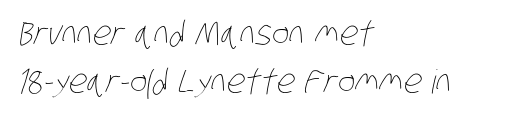
Heaviness? Minimal to ordinary, like unemphasized prose. Anything drawn beneath the words? Only blank space. This rendering leaves character spacing at its baseline value. If you drew a ruler down the left edge, every line would touch it.
